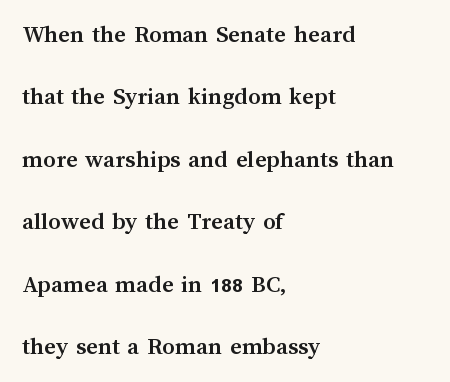
{"italic": "no", "bold": "yes", "underline": "no", "align": "left", "line_spacing": "loose", "line_spacing_ratio": 2.5, "letter_spacing": "normal", "letter_spacing_em": 0.0, "glyph_px": 25}
